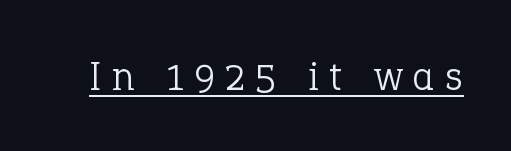
You can tell from the footed stems that serif type was used. The letters stand upright; this is a roman face. Think of a printed novel: that variable character pitch is what you see here. Weight: in the light-to-regular range. You can see a thin bar hugging the bottom of the glyphs. The tracking jumps out immediately: characters are airy and widely separated.
